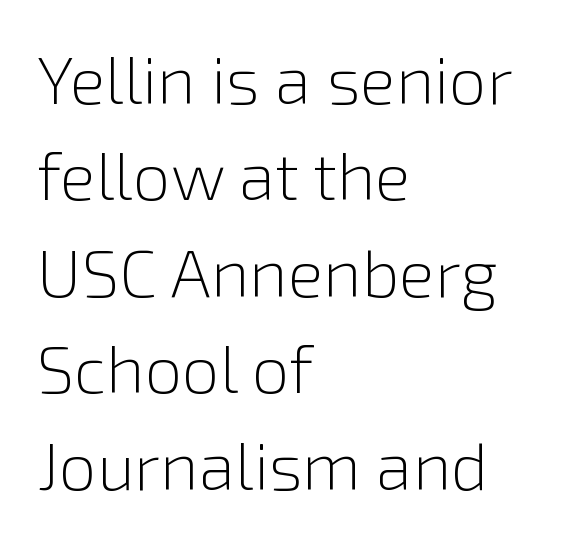
The image shows 67 px light sans-serif type, upright; set left-aligned, normal line spacing (1.44x), normal letter spacing, not underlined; low stroke contrast and a medium x-height.
